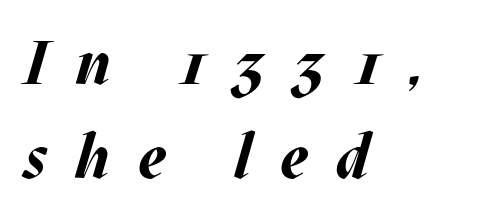
Q: Is the text bold? A: Yes.
Q: Is the text italic (slanted)? A: Yes, it leans right by about 17 degrees.
Q: Is the text underlined? A: No.
Q: How is the paragraph aligned? A: Left-aligned.
Q: Is the spacing between letters normal or unusually wide? A: Unusually wide.
Q: Is the spacing between lines tight, normal or loose? A: Normal.
Q: Width (condensed, normal, or wide)? A: Normal.
Q: Stroke contrast? A: Medium.
Q: x-height? A: Large.
Q: Monospaced? A: No.
